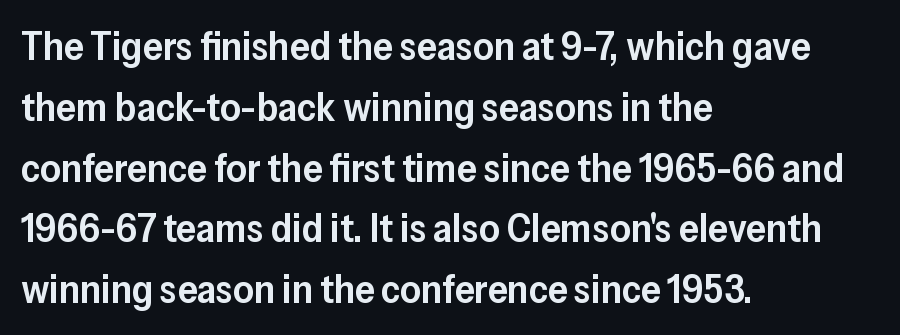
The image shows 40 px semibold sans-serif type, upright; set left-aligned, normal line spacing (1.52x), normal letter spacing, not underlined; low stroke contrast and a medium x-height.
